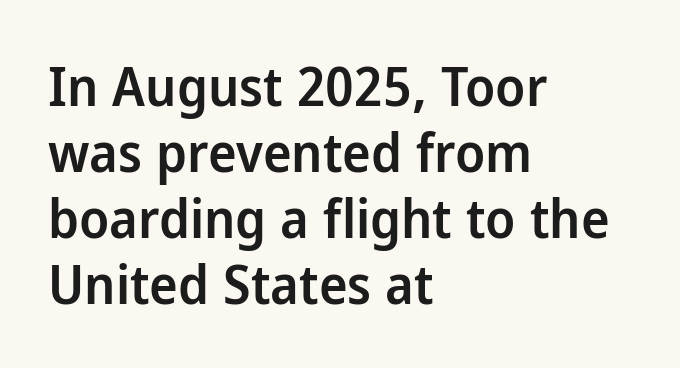
Q: Is the text bold? A: Semi-bold.
Q: Is the text italic (slanted)? A: No, it is upright.
Q: Is the typeface a serif or a sans-serif typeface? A: Sans-serif.
Q: Is the text underlined? A: No.
Q: How is the paragraph aligned? A: Left-aligned.
Q: Is the spacing between letters normal or unusually wide? A: Normal.
Q: Width (condensed, normal, or wide)? A: Normal.
Q: Stroke contrast? A: Low.
Q: x-height? A: Medium.
Q: Monospaced? A: No.
